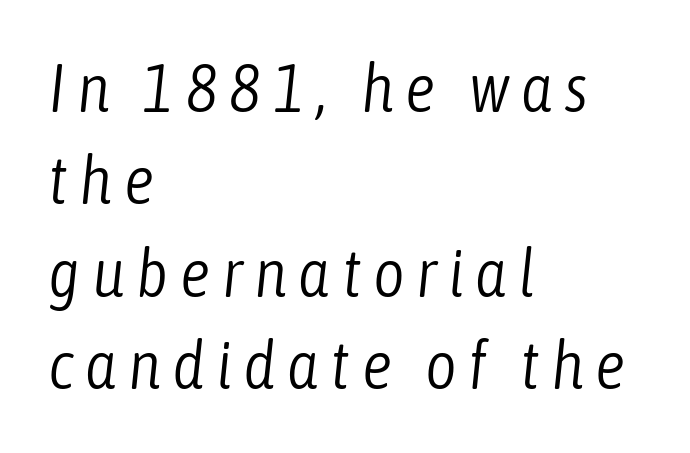
Q: Is the text bold? A: No.
Q: Is the text italic (slanted)? A: Yes, it leans right by about 6 degrees.
Q: Is the text underlined? A: No.
Q: How is the paragraph aligned? A: Left-aligned.
Q: Is the spacing between lines tight, normal or loose? A: Normal.
Q: Width (condensed, normal, or wide)? A: Condensed.
Q: Stroke contrast? A: Low.
Q: x-height? A: Medium.
Q: Monospaced? A: No.
